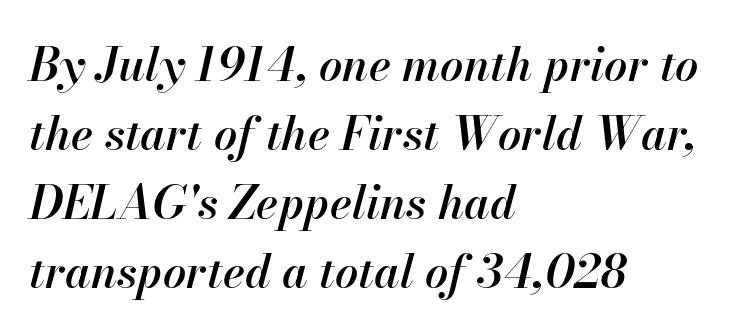
Q: Is the text bold? A: Semi-bold.
Q: Is the text italic (slanted)? A: Yes, it leans right by about 13 degrees.
Q: Is the text underlined? A: No.
Q: How is the paragraph aligned? A: Left-aligned.
Q: Is the spacing between letters normal or unusually wide? A: Normal.
Q: Is the spacing between lines tight, normal or loose? A: Normal.
Q: Width (condensed, normal, or wide)? A: Normal.
Q: Stroke contrast? A: High.
Q: x-height? A: Small.
Q: Monospaced? A: No.
